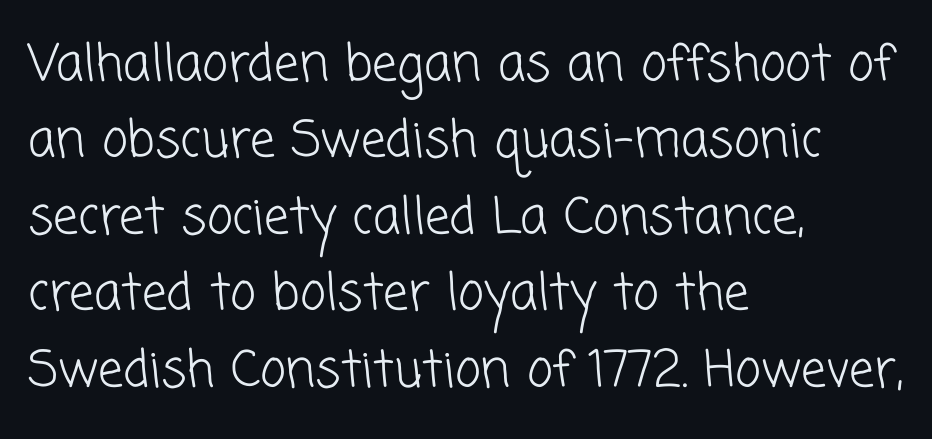
Q: Is the text bold? A: No.
Q: Is the typeface a serif or a sans-serif typeface? A: Sans-serif.
Q: Is the text underlined? A: No.
Q: How is the paragraph aligned? A: Left-aligned.
Q: Is the spacing between letters normal or unusually wide? A: Normal.
Q: Is the spacing between lines tight, normal or loose? A: Normal.
Q: Width (condensed, normal, or wide)? A: Normal.
Q: Stroke contrast? A: Low.
Q: x-height? A: Medium.
Q: Monospaced? A: No.
